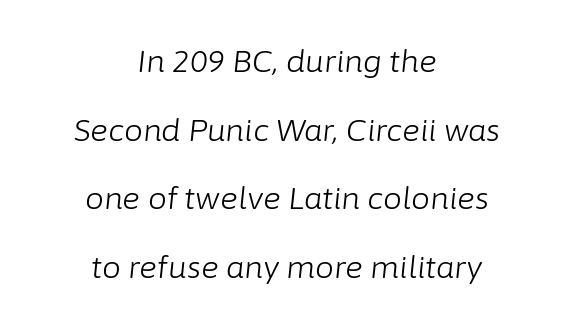
The image shows 30 px light type, italic (leaning right); set centered, loose line spacing (2.29x), normal letter spacing, not underlined; low stroke contrast and a medium x-height.
